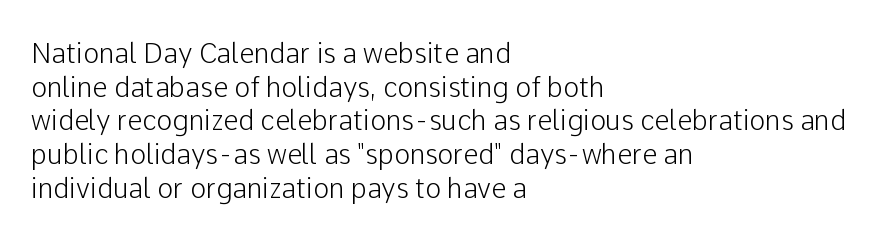
{"italic": "no", "underline": "no", "align": "left", "line_spacing": "normal", "line_spacing_ratio": 1.25, "letter_spacing": "normal", "letter_spacing_em": 0.0, "glyph_px": 27}
